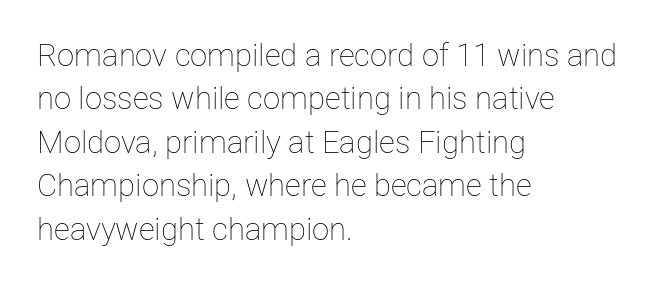
{"italic": "no", "bold": "no", "weight": "thin", "width": "normal", "stroke_contrast": "low", "x_height": "medium", "monospaced": "no", "underline": "no", "align": "left", "line_spacing": "normal", "line_spacing_ratio": 1.4, "letter_spacing": "normal", "letter_spacing_em": 0.0, "glyph_px": 31}
